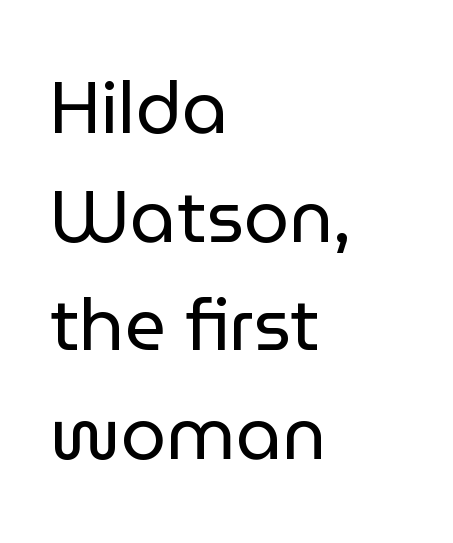
{"serif": "no", "italic": "no", "bold": "no", "weight": "regular", "width": "normal", "stroke_contrast": "low", "x_height": "medium", "monospaced": "no", "underline": "no", "align": "left", "line_spacing": "normal", "line_spacing_ratio": 1.51, "letter_spacing": "normal", "letter_spacing_em": 0.0, "glyph_px": 72}
